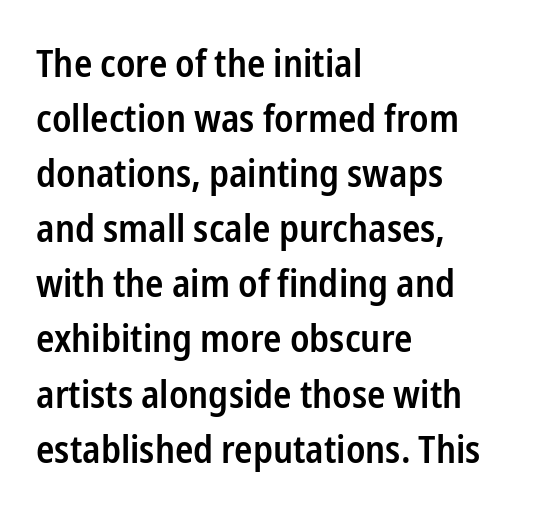
{"serif": "no", "italic": "no", "bold": "semi", "weight": "semibold", "width": "condensed", "stroke_contrast": "low", "x_height": "medium", "monospaced": "no", "underline": "no", "align": "left", "line_spacing": "normal", "line_spacing_ratio": 1.45, "letter_spacing": "normal", "letter_spacing_em": 0.0, "glyph_px": 38}
